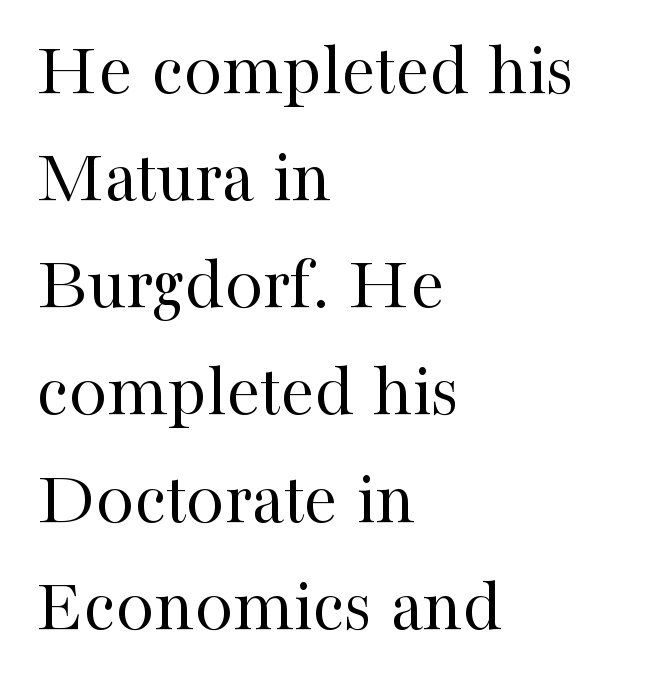
{"serif": "yes", "italic": "no", "bold": "no", "weight": "regular", "width": "normal", "stroke_contrast": "high", "x_height": "medium", "monospaced": "no", "underline": "no", "align": "left", "line_spacing": "normal", "line_spacing_ratio": 1.41, "letter_spacing": "normal", "letter_spacing_em": 0.0, "glyph_px": 76}
